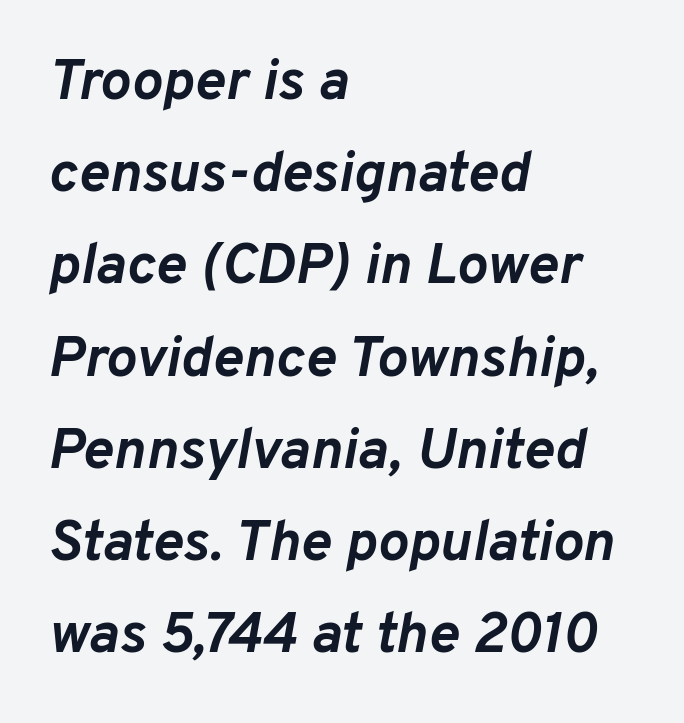
Q: Is the text bold? A: Yes.
Q: Is the text italic (slanted)? A: Yes, it leans right by about 10 degrees.
Q: Is the text underlined? A: No.
Q: How is the paragraph aligned? A: Left-aligned.
Q: Is the spacing between letters normal or unusually wide? A: Normal.
Q: Is the spacing between lines tight, normal or loose? A: Normal.
Q: Width (condensed, normal, or wide)? A: Normal.
Q: Stroke contrast? A: Low.
Q: x-height? A: Medium.
Q: Monospaced? A: No.
